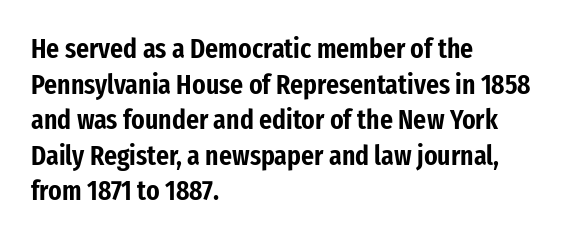
Characters remain perfectly vertical along every line. The gap between lines stays unmarked. Inter-character spacing is left at the font's built-in metrics. One glance says typical: line gaps are just what's usual. Note the varied advance widths — an 'i' is clearly narrower than an 'm'.
